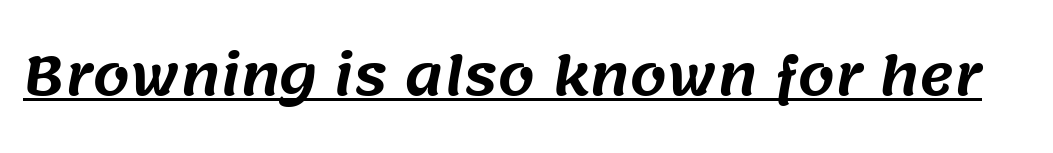
Q: Is the typeface a serif or a sans-serif typeface? A: Sans-serif.
Q: Is the text underlined? A: Yes.
Q: Is the spacing between letters normal or unusually wide? A: Normal.
Q: Width (condensed, normal, or wide)? A: Normal.
Q: Stroke contrast? A: Medium.
Q: x-height? A: Large.
Q: Monospaced? A: No.
